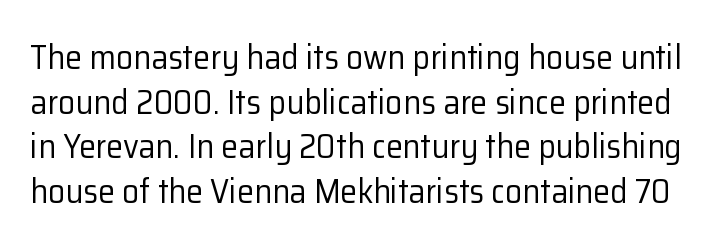
Q: Is the text bold? A: No.
Q: Is the text italic (slanted)? A: No, it is upright.
Q: Is the typeface a serif or a sans-serif typeface? A: Sans-serif.
Q: Is the text underlined? A: No.
Q: Is the spacing between letters normal or unusually wide? A: Normal.
Q: Is the spacing between lines tight, normal or loose? A: Normal.
Q: Width (condensed, normal, or wide)? A: Normal.
Q: Stroke contrast? A: Low.
Q: x-height? A: Medium.
Q: Monospaced? A: No.
